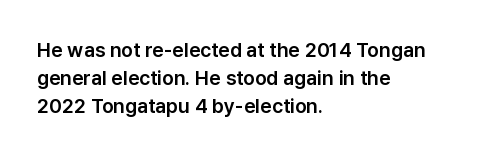
Q: Is the text italic (slanted)? A: No, it is upright.
Q: Is the text underlined? A: No.
Q: How is the paragraph aligned? A: Left-aligned.
Q: Is the spacing between letters normal or unusually wide? A: Normal.
Q: Is the spacing between lines tight, normal or loose? A: Normal.
